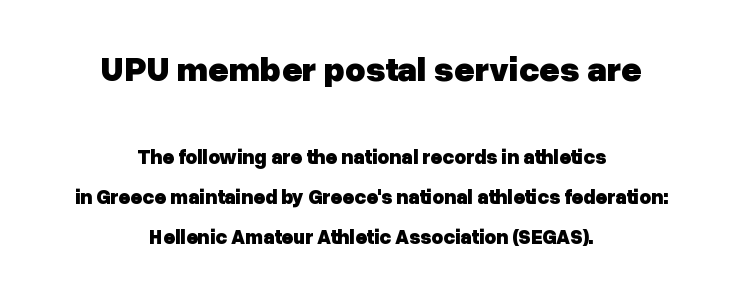
Here the first block reads like a headline and the second like body copy. This sample uses a sans-serif face. Proportional: the letters do not fall into vertical columns. You can tell it's not italic because the verticals are truly vertical. Glyph-to-glyph distance matches everyday printed text. The rendering uses a large line-height, opening up the rows.
